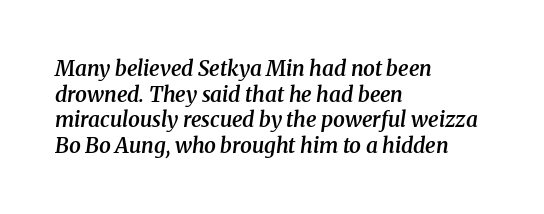
Q: Is the text bold? A: Semi-bold.
Q: Is the text italic (slanted)? A: Yes, it leans right by about 8 degrees.
Q: Is the text underlined? A: No.
Q: How is the paragraph aligned? A: Left-aligned.
Q: Is the spacing between letters normal or unusually wide? A: Normal.
